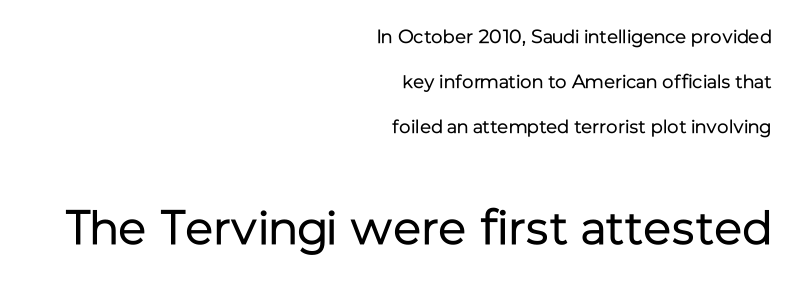
Q: Is the text bold? A: No.
Q: Is the text italic (slanted)? A: No, it is upright.
Q: Is the typeface a serif or a sans-serif typeface? A: Sans-serif.
Q: Is the text underlined? A: No.
Q: How is the paragraph aligned? A: Right-aligned.
Q: Is the spacing between letters normal or unusually wide? A: Normal.
Q: Is the spacing between lines tight, normal or loose? A: Loose.
Q: Which block of text is set in a larger size, the first (top) or the second (bottom)? A: The second (bottom) one.
Q: Width (condensed, normal, or wide)? A: Normal.
Q: Stroke contrast? A: Low.
Q: x-height? A: Medium.
Q: Monospaced? A: No.
